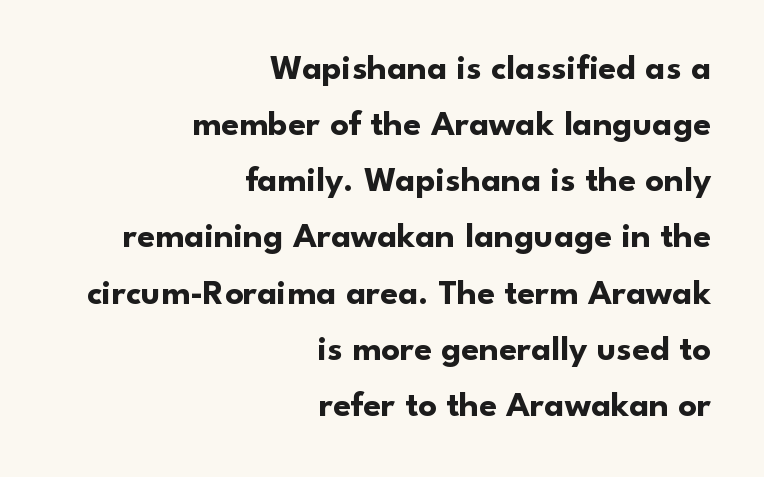
The image shows 36 px bold sans-serif type, upright; set right-aligned, normal line spacing (1.56x), normal letter spacing, not underlined; low stroke contrast and a small x-height.
